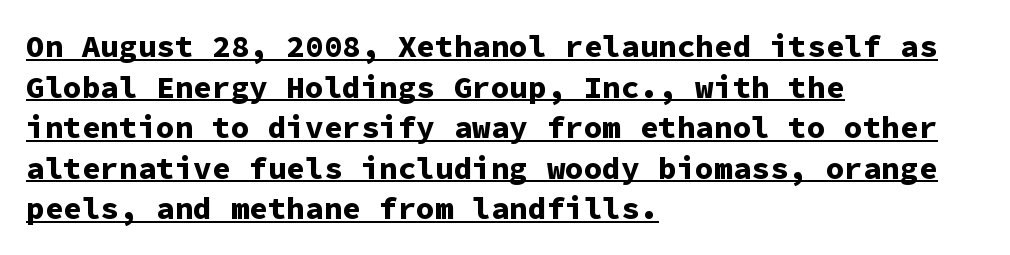
Do the letters lean? They stand straight. Compared with typical paragraphs, the rows here are spaced about the same. Every character here occupies the same horizontal width, giving the sample a typewriter-like rhythm. The face used here has the dense, thick strokes of a bold. The compositor pushed each line to the left boundary.
